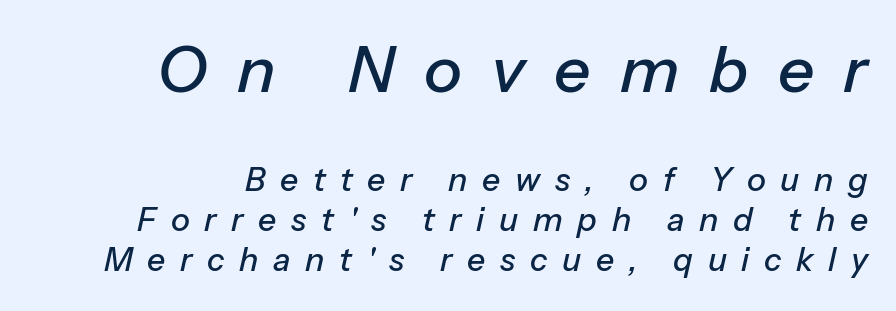
{"italic": "yes", "lean": "right", "slant_degrees": 13, "width": "normal", "stroke_contrast": "low", "x_height": "medium", "monospaced": "no", "underline": "no", "align": "right", "line_spacing": "normal", "line_spacing_ratio": 1.25, "letter_spacing": "wide", "letter_spacing_em": 0.46, "larger_block": "first", "size_ratio": 2.0, "glyph_px": 64}
